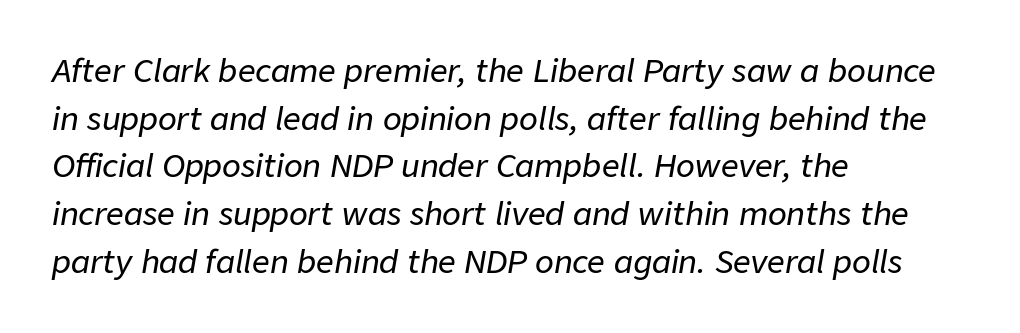
Q: Is the text italic (slanted)? A: Yes, it leans right by about 9 degrees.
Q: Is the text underlined? A: No.
Q: How is the paragraph aligned? A: Left-aligned.
Q: Is the spacing between letters normal or unusually wide? A: Normal.
Q: Is the spacing between lines tight, normal or loose? A: Normal.
Q: Width (condensed, normal, or wide)? A: Normal.
Q: Stroke contrast? A: Low.
Q: x-height? A: Medium.
Q: Monospaced? A: No.
